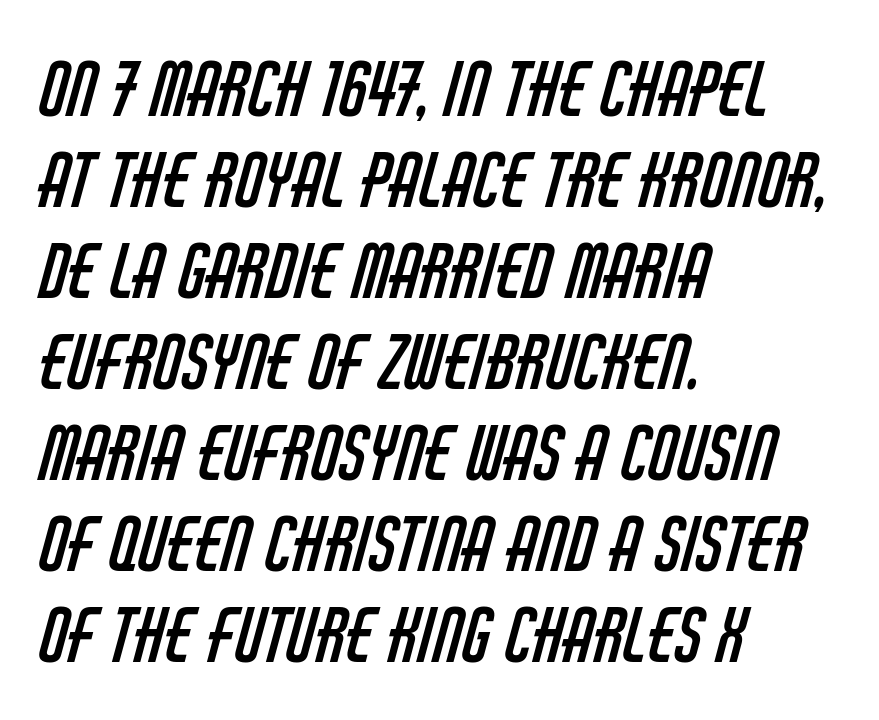
The image shows 74 px regular-weight, condensed sans-serif type; set left-aligned, line spacing 1.23x, normal letter spacing, not underlined; low stroke contrast and a large x-height.
